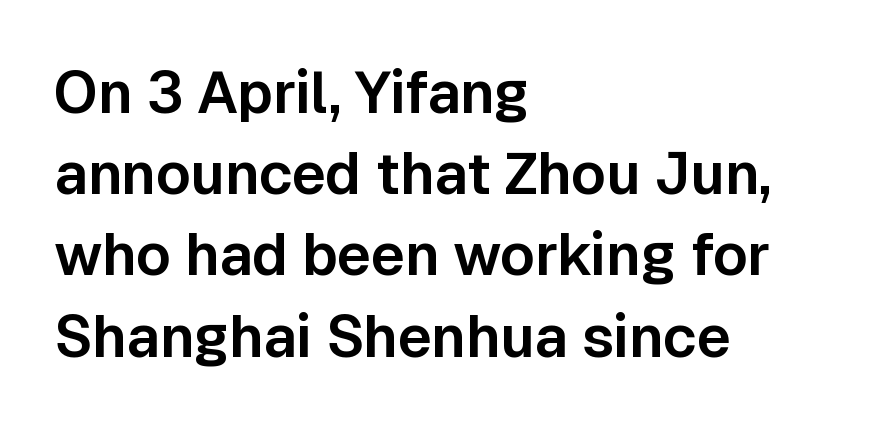
{"serif": "no", "italic": "no", "width": "normal", "stroke_contrast": "low", "x_height": "medium", "monospaced": "no", "underline": "no", "align": "left", "line_spacing": "normal", "line_spacing_ratio": 1.4, "letter_spacing": "normal", "letter_spacing_em": 0.0, "glyph_px": 58}
